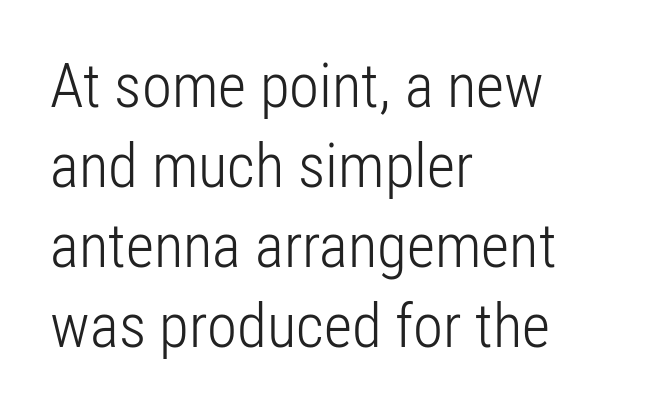
Each new line begins a customary step beneath the previous one. I'd call this a sans setting — the letters go barefoot. The zone under the glyphs is completely vacant. A typesetter would call this proportional, since set widths differ per character. Heaviness? Minimal to ordinary, like unemphasized prose. Typeset ragged right — the left edge is the straight one.
